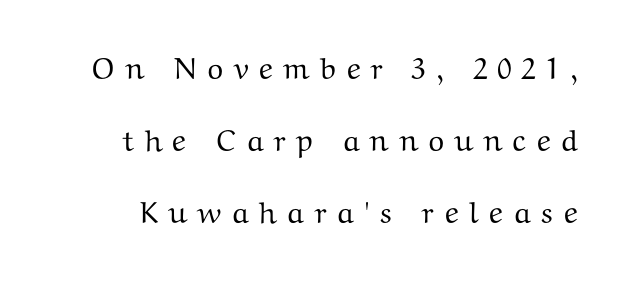
{"serif": "yes", "italic": "no", "width": "wide", "stroke_contrast": "medium", "x_height": "medium", "monospaced": "no", "underline": "no", "line_spacing": "loose", "line_spacing_ratio": 2.4, "letter_spacing": "wide", "letter_spacing_em": 0.31, "glyph_px": 30}
